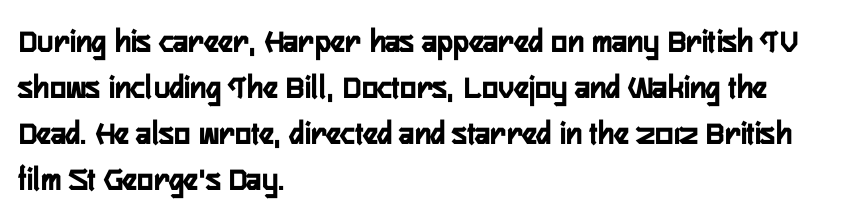
Q: Is the text italic (slanted)? A: No, it is upright.
Q: Is the typeface a serif or a sans-serif typeface? A: Sans-serif.
Q: Is the text underlined? A: No.
Q: How is the paragraph aligned? A: Left-aligned.
Q: Is the spacing between letters normal or unusually wide? A: Normal.
Q: Is the spacing between lines tight, normal or loose? A: Normal.
Q: Width (condensed, normal, or wide)? A: Condensed.
Q: Stroke contrast? A: Low.
Q: x-height? A: Medium.
Q: Monospaced? A: No.
